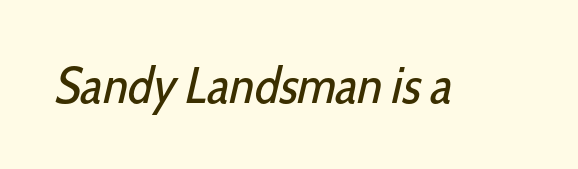
A bare baseline throughout the passage. The rendering uses natural spacing where letterforms have individual widths. Classification — sans serif. Honestly, the letter spacing is just normal — you wouldn't notice it.
